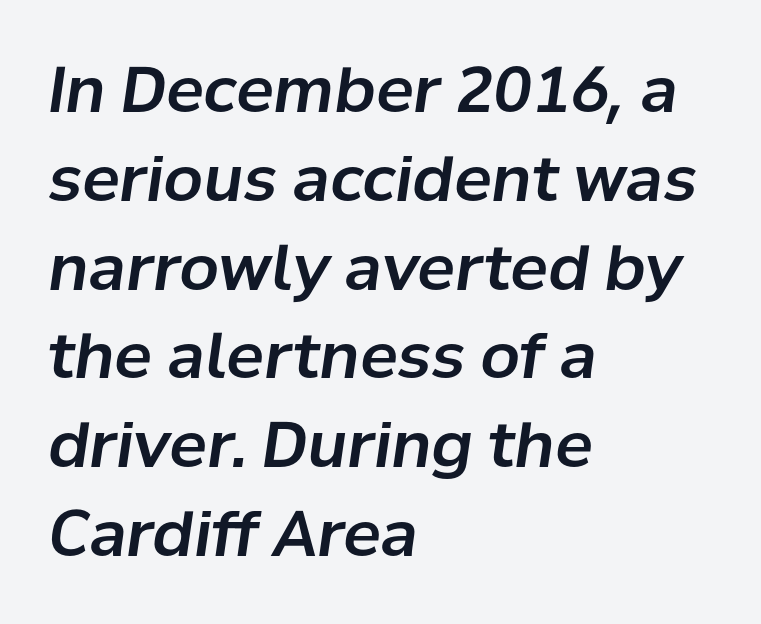
The image shows 63 px text type, italic (leaning right); set left-aligned, normal line spacing (1.41x), normal letter spacing, not underlined; low stroke contrast and a medium x-height.
